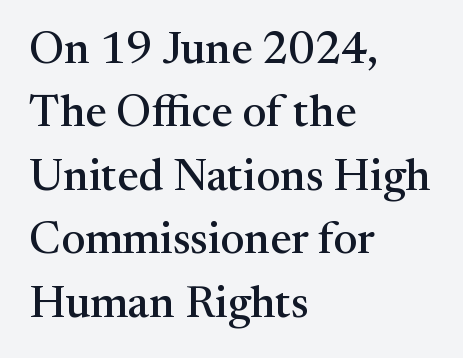
The image shows 45 px serif type, upright; set left-aligned, normal line spacing (1.41x), normal letter spacing, not underlined; medium stroke contrast and a medium x-height.
